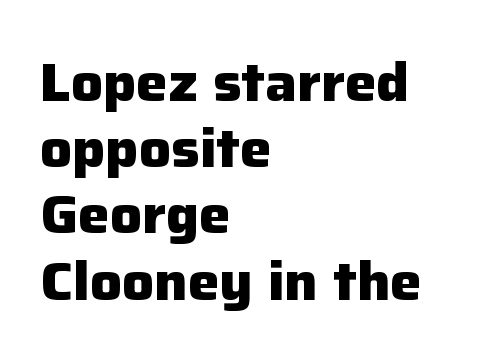
{"serif": "no", "italic": "no", "bold": "yes", "weight": "heavy", "width": "normal", "stroke_contrast": "low", "x_height": "medium", "monospaced": "no", "underline": "no", "align": "left", "line_spacing": "normal", "line_spacing_ratio": 1.25, "letter_spacing": "normal", "letter_spacing_em": 0.0, "glyph_px": 53}
